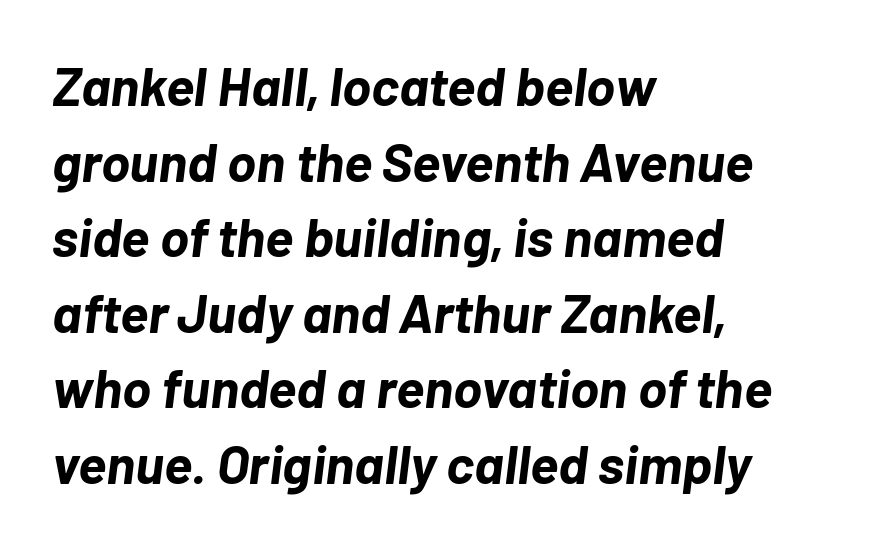
The image shows 54 px bold type, italic (leaning right); set left-aligned, normal line spacing (1.4x), normal letter spacing, not underlined; low stroke contrast and a medium x-height.
